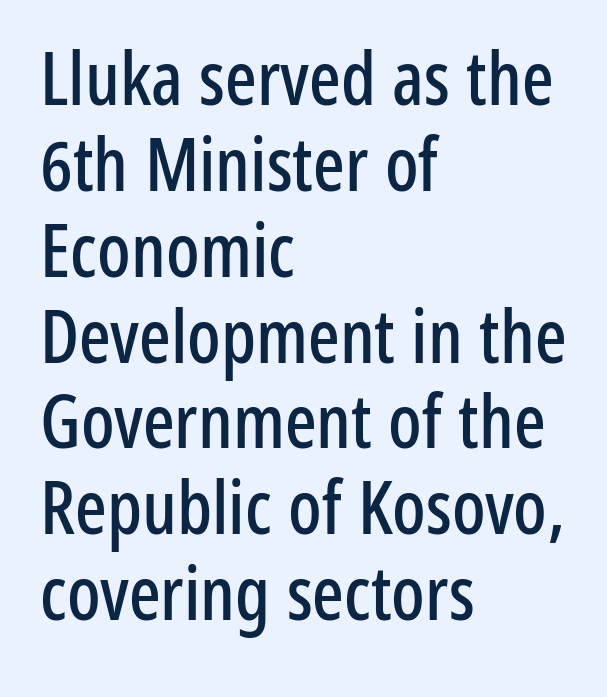
Layout note: lines flush left. Nobody touched the tracking dial on this one. The space directly below the letters is spotless. Nope, no serifs anywhere on these letters. Think of a printed novel: that variable character pitch is what you see here.
